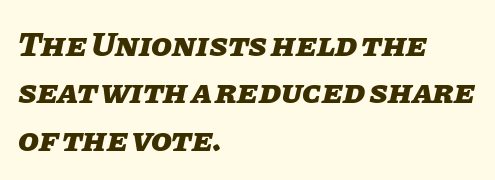
The image shows 34 px heavy type, italic (leaning right); set left-aligned, normal line spacing (1.39x), normal letter spacing, not underlined; low stroke contrast and a large x-height.
